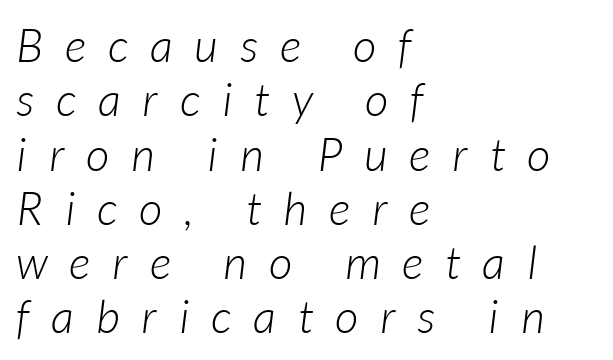
Q: Is the text bold? A: No.
Q: Is the text italic (slanted)? A: Yes, it leans right by about 7 degrees.
Q: Is the text underlined? A: No.
Q: How is the paragraph aligned? A: Left-aligned.
Q: Is the spacing between letters normal or unusually wide? A: Unusually wide.
Q: Width (condensed, normal, or wide)? A: Normal.
Q: Stroke contrast? A: Low.
Q: x-height? A: Medium.
Q: Monospaced? A: No.
